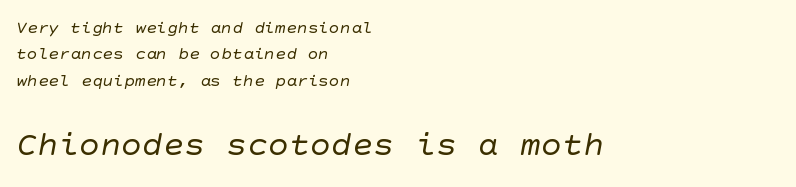
Q: Is the text bold? A: No.
Q: Is the typeface a serif or a sans-serif typeface? A: Sans-serif.
Q: Is the text underlined? A: No.
Q: How is the paragraph aligned? A: Left-aligned.
Q: Is the spacing between letters normal or unusually wide? A: Normal.
Q: Is the spacing between lines tight, normal or loose? A: Normal.
Q: Which block of text is set in a larger size, the first (top) or the second (bottom)? A: The second (bottom) one.
Q: Width (condensed, normal, or wide)? A: Normal.
Q: Stroke contrast? A: Low.
Q: x-height? A: Large.
